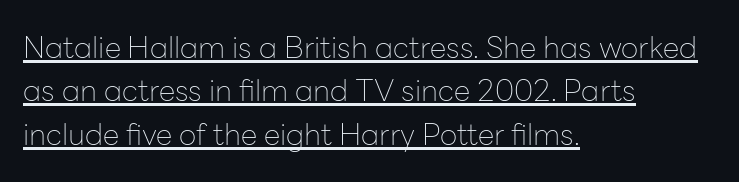
Q: Is the text bold? A: No.
Q: Is the text italic (slanted)? A: No, it is upright.
Q: Is the typeface a serif or a sans-serif typeface? A: Sans-serif.
Q: Is the text underlined? A: Yes.
Q: How is the paragraph aligned? A: Left-aligned.
Q: Is the spacing between letters normal or unusually wide? A: Normal.
Q: Is the spacing between lines tight, normal or loose? A: Normal.
Q: Width (condensed, normal, or wide)? A: Normal.
Q: Stroke contrast? A: Low.
Q: x-height? A: Medium.
Q: Monospaced? A: No.
